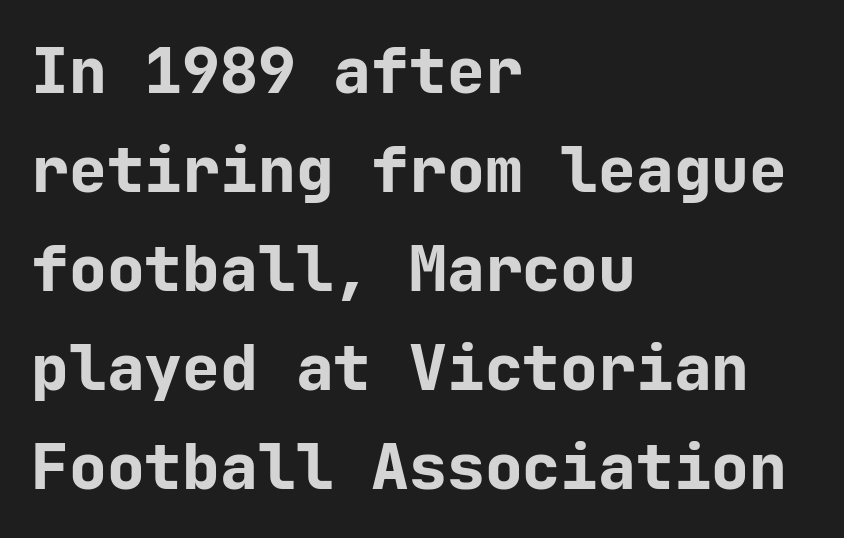
{"serif": "no", "italic": "no", "bold": "yes", "weight": "bold", "width": "normal", "stroke_contrast": "low", "x_height": "medium", "monospaced": "yes", "underline": "no", "align": "left", "line_spacing": "normal", "line_spacing_ratio": 1.57, "letter_spacing": "normal", "letter_spacing_em": 0.0, "glyph_px": 63}
